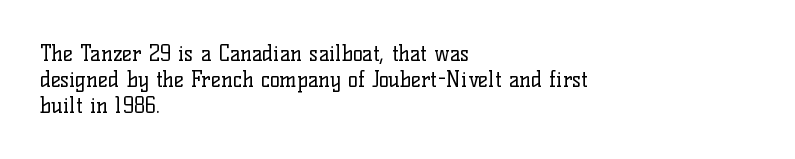
Q: Is the text bold? A: No.
Q: Is the text italic (slanted)? A: No, it is upright.
Q: Is the text underlined? A: No.
Q: How is the paragraph aligned? A: Left-aligned.
Q: Is the spacing between letters normal or unusually wide? A: Normal.
